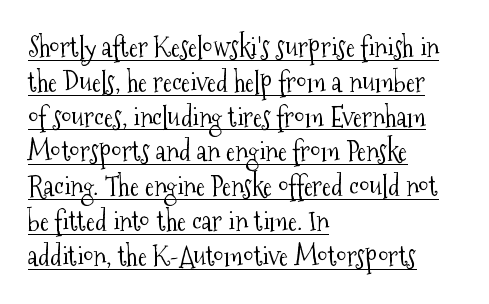
Q: Is the text bold? A: No.
Q: Is the text italic (slanted)? A: No, it is upright.
Q: Is the text underlined? A: Yes.
Q: How is the paragraph aligned? A: Left-aligned.
Q: Is the spacing between letters normal or unusually wide? A: Normal.
Q: Is the spacing between lines tight, normal or loose? A: Normal.
